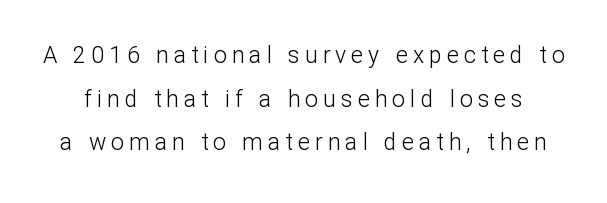
The image shows 23 px text type, upright; set loose line spacing (1.9x), unusually wide letter spacing (+0.22 em), not underlined.
